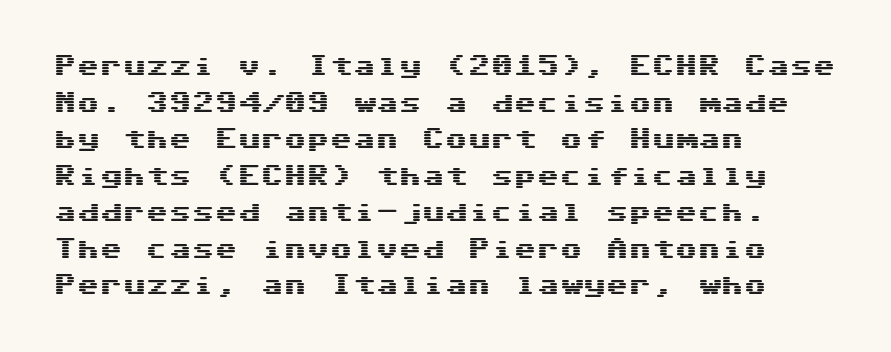
{"italic": "no", "underline": "no", "align": "left", "line_spacing": "normal", "line_spacing_ratio": 1.59, "letter_spacing": "normal", "letter_spacing_em": 0.0, "glyph_px": 23}
